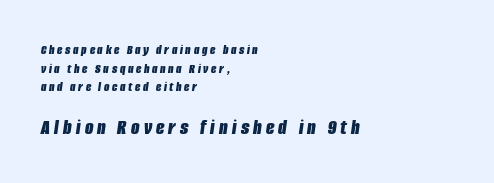
Plain, unruled lines of type. Summary of weight: heavy, a full bold. Which of the two is more prominent by size? The second, at the bottom. Teacher's note: observe the even left margin — that is flush-left alignment.
